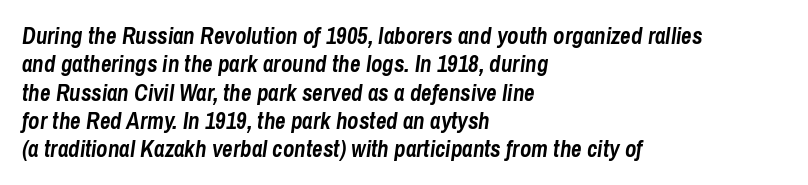
Yep, that's italic — everything's leaning. Caption: bold face, heavy strokes. These lines stack with their left ends in a neat column. Standard letterfit; no display-style spreading of the glyphs.
